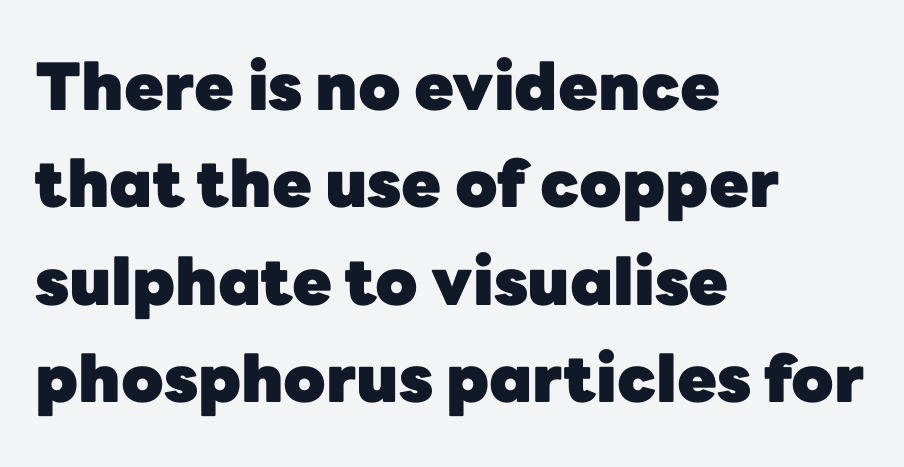
Set as a true bold cut, around the 700 mark. The passage shown is typed in a proportional face where columns would drift. The block of text has a typical density, with ordinary space between rows. Horizontally, the lines are justified to the leading edge only. The letters sit at their default tracking, neither squeezed nor spread. Descenders hang freely into open space.
